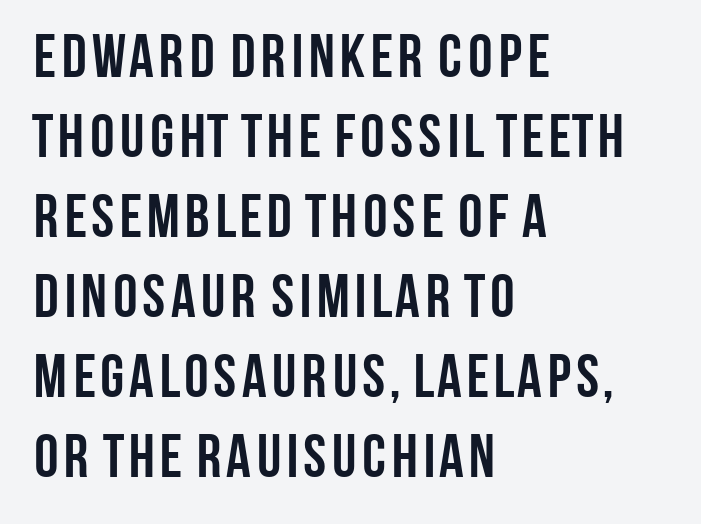
{"serif": "no", "italic": "no", "bold": "yes", "weight": "semibold", "width": "condensed", "stroke_contrast": "low", "x_height": "large", "monospaced": "no", "underline": "no", "align": "left", "line_spacing": "normal", "line_spacing_ratio": 1.31, "letter_spacing": "normal", "letter_spacing_em": 0.0, "glyph_px": 61}
